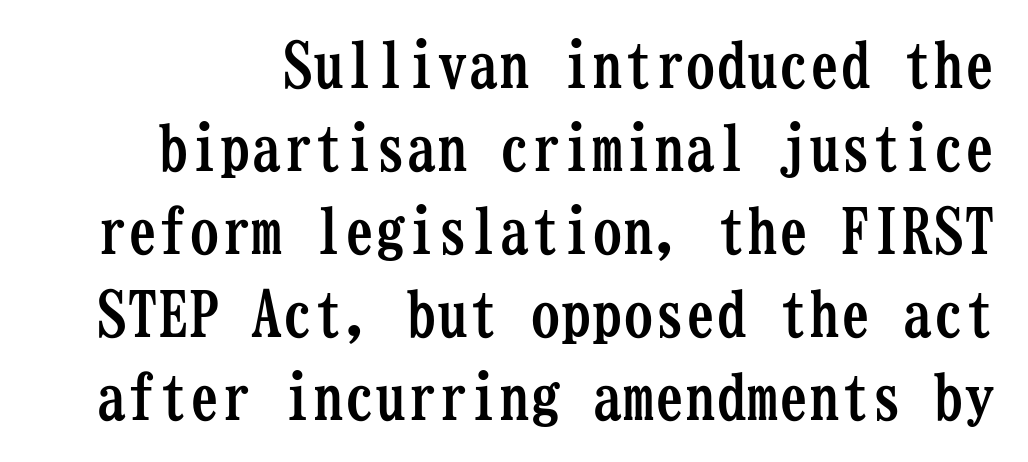
The image shows 62 px semibold, condensed serif type, upright, monospaced; set normal line spacing (1.34x), normal letter spacing, not underlined; low stroke contrast and a medium x-height.
